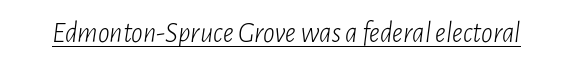
Q: Is the text bold? A: No.
Q: Is the text italic (slanted)? A: Yes, it leans right by about 7 degrees.
Q: Is the text underlined? A: Yes.
Q: Is the spacing between letters normal or unusually wide? A: Normal.
Q: Width (condensed, normal, or wide)? A: Condensed.
Q: Stroke contrast? A: Low.
Q: x-height? A: Medium.
Q: Monospaced? A: No.
